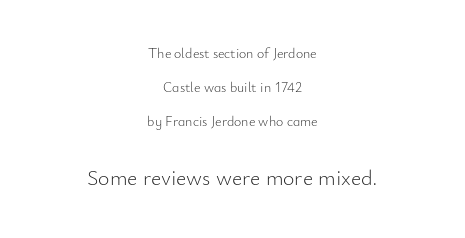
Q: Is the text bold? A: No.
Q: Is the text italic (slanted)? A: No, it is upright.
Q: Is the text underlined? A: No.
Q: How is the paragraph aligned? A: Centered.
Q: Is the spacing between letters normal or unusually wide? A: Normal.
Q: Is the spacing between lines tight, normal or loose? A: Loose.
Q: Which block of text is set in a larger size, the first (top) or the second (bottom)? A: The second (bottom) one.
